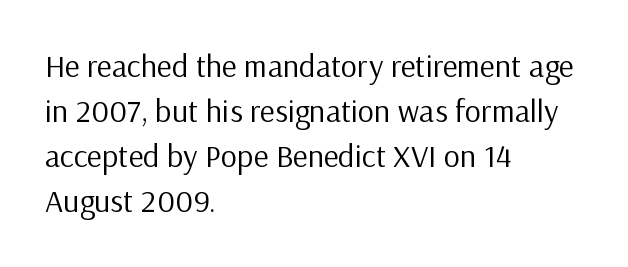
Q: Is the text bold? A: No.
Q: Is the text italic (slanted)? A: No, it is upright.
Q: Is the typeface a serif or a sans-serif typeface? A: Sans-serif.
Q: Is the text underlined? A: No.
Q: How is the paragraph aligned? A: Left-aligned.
Q: Is the spacing between letters normal or unusually wide? A: Normal.
Q: Is the spacing between lines tight, normal or loose? A: Normal.
Q: Width (condensed, normal, or wide)? A: Normal.
Q: Stroke contrast? A: Low.
Q: x-height? A: Medium.
Q: Monospaced? A: No.
